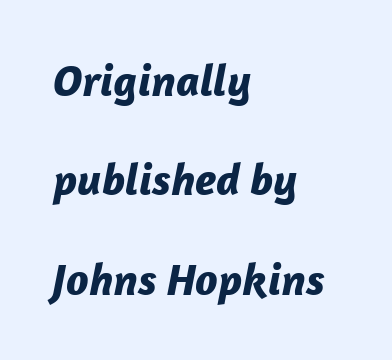
Q: Is the text bold? A: Yes.
Q: Is the text italic (slanted)? A: Yes, it leans right by about 12 degrees.
Q: Is the text underlined? A: No.
Q: How is the paragraph aligned? A: Left-aligned.
Q: Is the spacing between letters normal or unusually wide? A: Normal.
Q: Is the spacing between lines tight, normal or loose? A: Loose.
Q: Width (condensed, normal, or wide)? A: Normal.
Q: Stroke contrast? A: Low.
Q: x-height? A: Medium.
Q: Monospaced? A: No.
